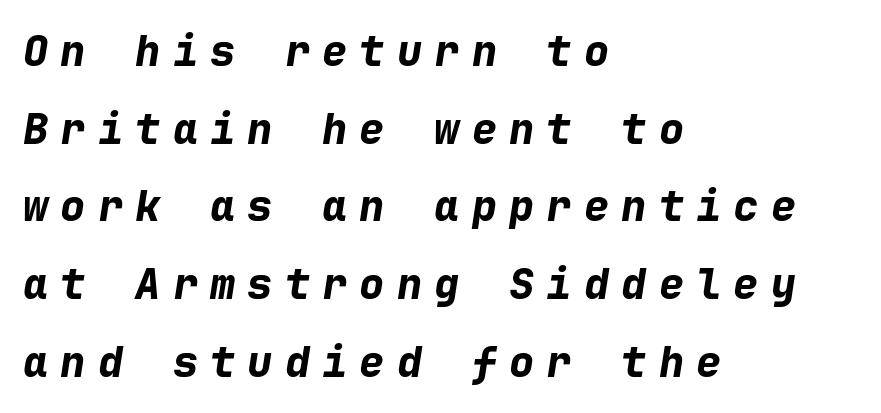
Q: Is the text bold? A: Yes.
Q: Is the text italic (slanted)? A: Yes, it leans right by about 9 degrees.
Q: Is the text underlined? A: No.
Q: How is the paragraph aligned? A: Left-aligned.
Q: Is the spacing between letters normal or unusually wide? A: Unusually wide.
Q: Width (condensed, normal, or wide)? A: Normal.
Q: Stroke contrast? A: Low.
Q: x-height? A: Medium.
Q: Monospaced? A: Yes.
